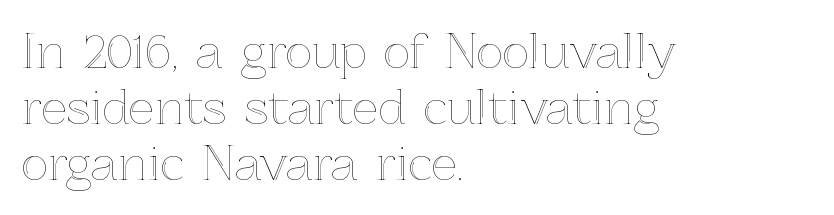
The image shows 46 px text type, upright; set left-aligned, line spacing 1.22x, normal letter spacing, not underlined; a medium x-height.
